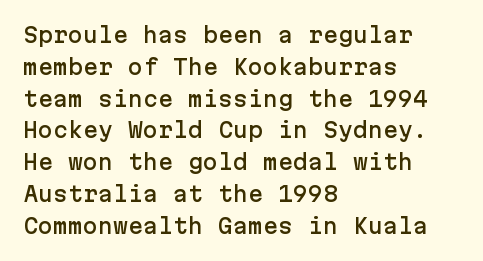
The image shows 20 px text type, upright; set left-aligned, normal line spacing (1.59x), normal letter spacing, not underlined.
